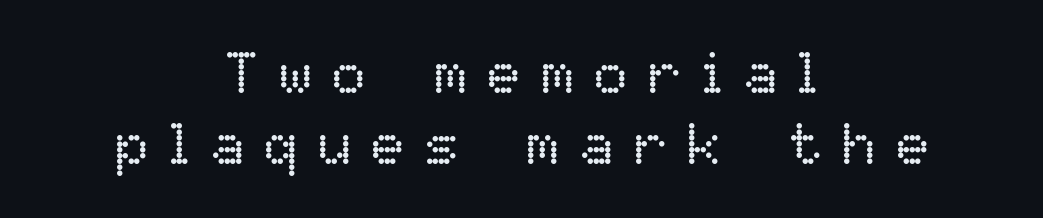
Q: Is the text bold? A: No.
Q: Is the text italic (slanted)? A: No, it is upright.
Q: Is the text underlined? A: No.
Q: How is the paragraph aligned? A: Centered.
Q: Is the spacing between letters normal or unusually wide? A: Unusually wide.
Q: Width (condensed, normal, or wide)? A: Normal.
Q: Stroke contrast? A: Low.
Q: x-height? A: Medium.
Q: Monospaced? A: No.
